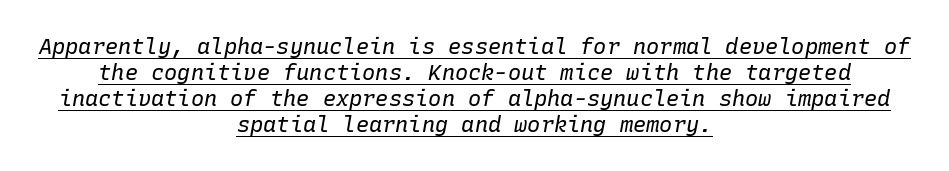
The image shows 22 px text type, italic (leaning right); set centered, line spacing 1.18x, normal letter spacing, underlined.
